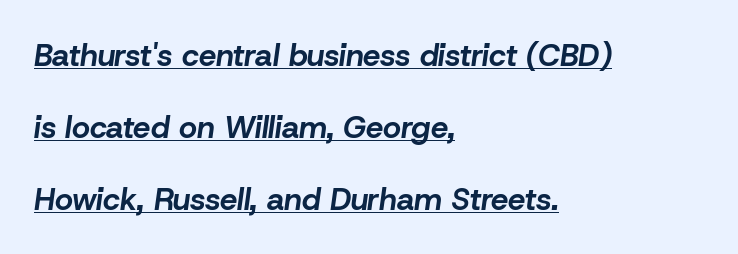
Q: Is the text bold? A: Yes.
Q: Is the text italic (slanted)? A: Yes, it leans right by about 8 degrees.
Q: Is the text underlined? A: Yes.
Q: How is the paragraph aligned? A: Left-aligned.
Q: Is the spacing between letters normal or unusually wide? A: Normal.
Q: Is the spacing between lines tight, normal or loose? A: Loose.
Q: Width (condensed, normal, or wide)? A: Normal.
Q: Stroke contrast? A: Low.
Q: x-height? A: Medium.
Q: Monospaced? A: No.
